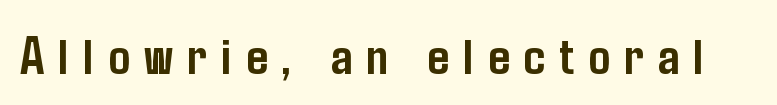
{"serif": "no", "italic": "no", "bold": "yes", "weight": "semibold", "width": "condensed", "stroke_contrast": "low", "x_height": "medium", "monospaced": "no", "underline": "no", "letter_spacing": "wide", "letter_spacing_em": 0.26, "glyph_px": 54}
